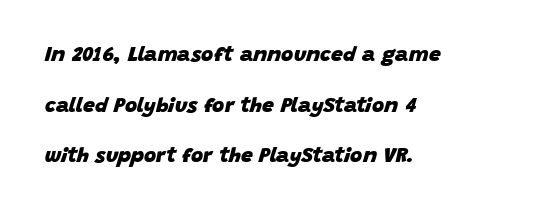
The font's italic variant was chosen for this text. The paragraph shown leans on its left margin. Inter-character spacing is left at the font's built-in metrics. Descender tails drop into unmarked territory. These lines stand farther apart than default settings would place them.
